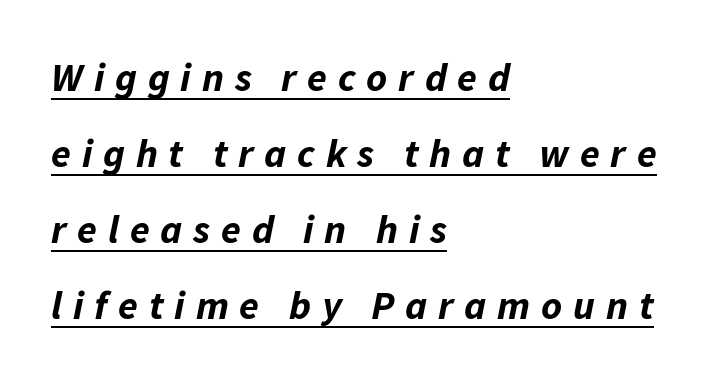
{"italic": "yes", "lean": "right", "slant_degrees": 11, "bold": "yes", "weight": "bold", "width": "normal", "stroke_contrast": "low", "x_height": "medium", "monospaced": "no", "underline": "yes", "align": "left", "line_spacing": "loose", "line_spacing_ratio": 1.9, "letter_spacing": "wide", "letter_spacing_em": 0.27, "glyph_px": 40}
